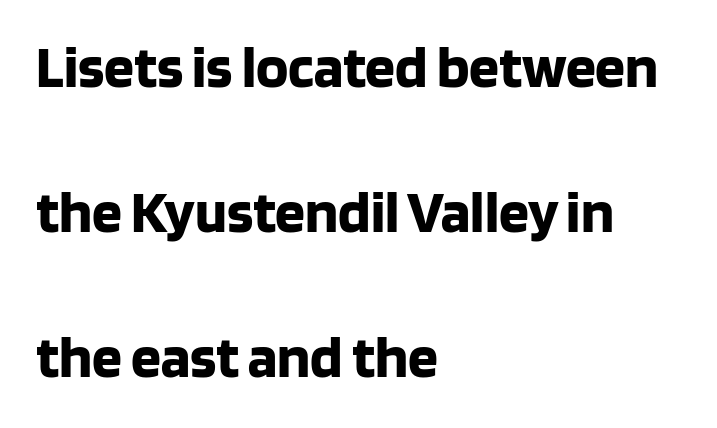
The image shows 60 px bold sans-serif type, upright; set left-aligned, loose line spacing (2.42x), normal letter spacing, not underlined; low stroke contrast and a large x-height.
